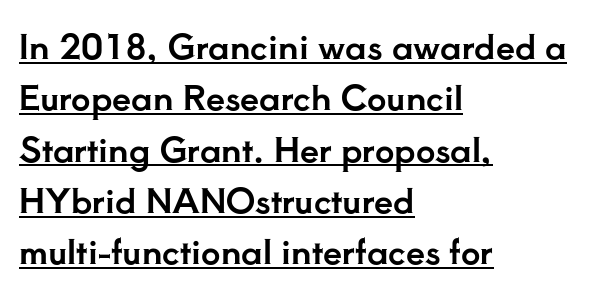
Look at the bottom of the vertical strokes: they flare into serifs here. Quick note: not italic, upright. Layout note: lines flush left. There is no visible air inserted between adjacent glyphs. You could not count columns in this text — the font is proportionally spaced.
